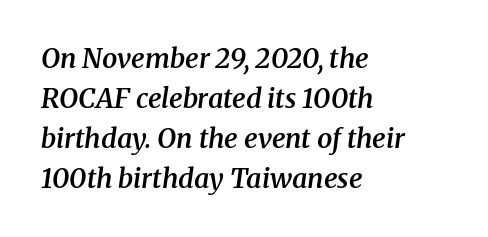
{"italic": "yes", "lean": "right", "slant_degrees": 8, "bold": "semi", "underline": "no", "align": "left", "line_spacing": "normal", "line_spacing_ratio": 1.48, "letter_spacing": "normal", "letter_spacing_em": 0.0, "glyph_px": 27}
